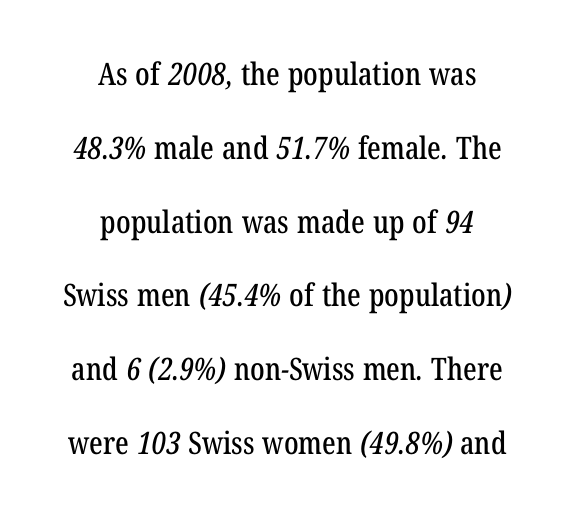
Centered paragraph, ragged on both sides. The horizontal fit of the characters is conventional and even. Character widths vary here, with narrow letters taking less room than wide ones. The block of text is sparse from top to bottom, with ample space between rows. Plain, unruled lines of type.
